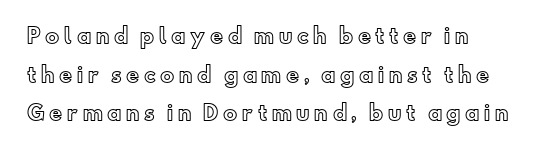
The font's upright variant was chosen for this text. Descenders are the only things crossing below the line. A classic flush-left, rag-right setting is used for this passage. The rendering uses a large line-height, opening up the rows.
